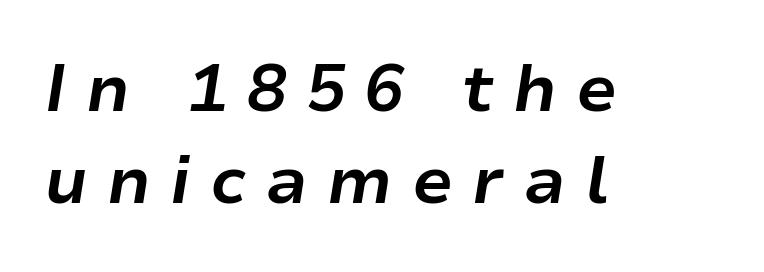
{"italic": "yes", "lean": "right", "slant_degrees": 9, "bold": "yes", "weight": "bold", "width": "normal", "stroke_contrast": "low", "x_height": "medium", "monospaced": "no", "underline": "no", "align": "left", "line_spacing": "normal", "line_spacing_ratio": 1.4, "letter_spacing": "wide", "letter_spacing_em": 0.29, "glyph_px": 66}
